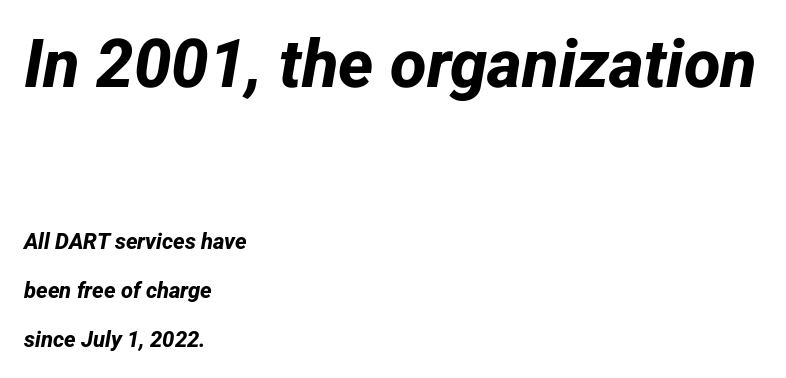
Q: Is the text bold? A: Yes.
Q: Is the typeface a serif or a sans-serif typeface? A: Sans-serif.
Q: Is the text underlined? A: No.
Q: How is the paragraph aligned? A: Left-aligned.
Q: Is the spacing between letters normal or unusually wide? A: Normal.
Q: Is the spacing between lines tight, normal or loose? A: Loose.
Q: Which block of text is set in a larger size, the first (top) or the second (bottom)? A: The first (top) one.
Q: Width (condensed, normal, or wide)? A: Normal.
Q: Stroke contrast? A: Low.
Q: x-height? A: Medium.
Q: Monospaced? A: No.
